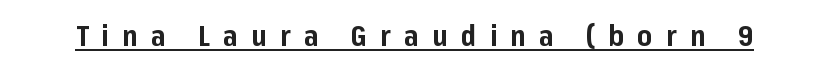
The image shows 28 px bold sans-serif type, upright; set unusually wide letter spacing (+0.48 em), underlined; low stroke contrast and a medium x-height.
